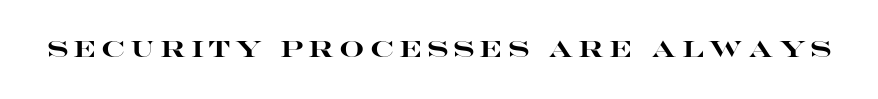
The passage shown has open, widely tracked lettering throughout. A clean baseline with only descenders dipping below it. The sample has been set heavy, in full bold. Posture: straight, roman, zero tilt.
